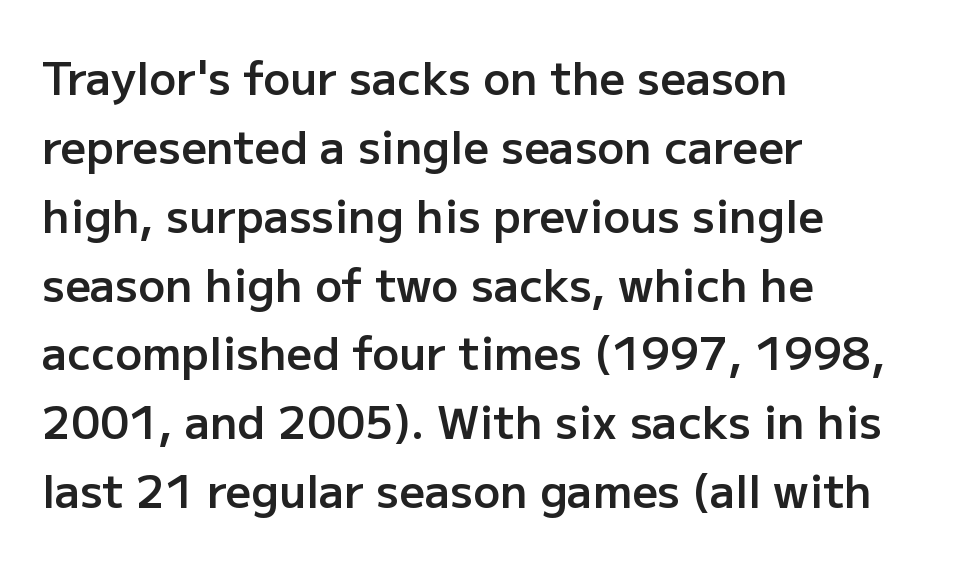
The image shows 45 px semibold sans-serif type, upright; set left-aligned, normal line spacing (1.53x), normal letter spacing, not underlined; low stroke contrast and a medium x-height.
